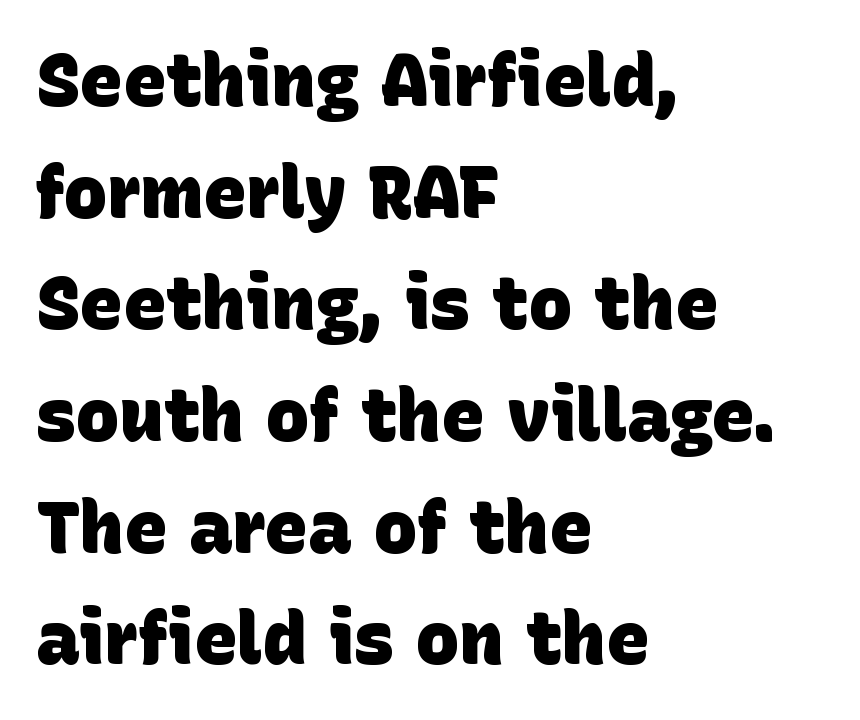
{"serif": "no", "bold": "yes", "weight": "heavy", "width": "normal", "stroke_contrast": "low", "x_height": "large", "monospaced": "no", "underline": "no", "align": "left", "line_spacing": "normal", "line_spacing_ratio": 1.53, "letter_spacing": "normal", "letter_spacing_em": 0.0, "glyph_px": 73}
